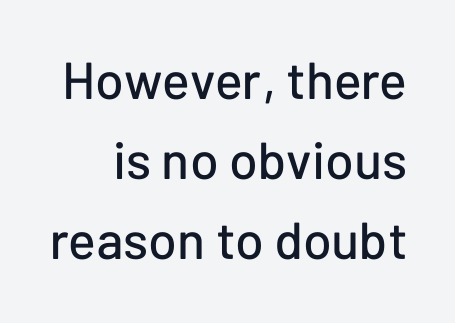
Q: Is the text italic (slanted)? A: No, it is upright.
Q: Is the typeface a serif or a sans-serif typeface? A: Sans-serif.
Q: Is the text underlined? A: No.
Q: Is the spacing between letters normal or unusually wide? A: Normal.
Q: Is the spacing between lines tight, normal or loose? A: Normal.
Q: Width (condensed, normal, or wide)? A: Normal.
Q: Stroke contrast? A: Low.
Q: x-height? A: Medium.
Q: Monospaced? A: No.
